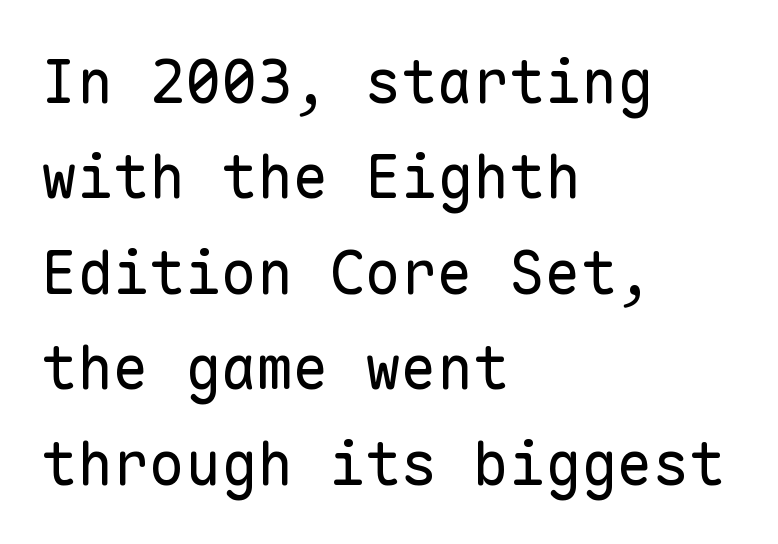
Note the uniform advance width — an 'i' takes as much space as an 'm'. Each letter's strokes conclude bluntly, with no projecting serifs. Just letters on the line, the space beneath them empty. This reads as an unemphasized weight, regular at the heaviest.
